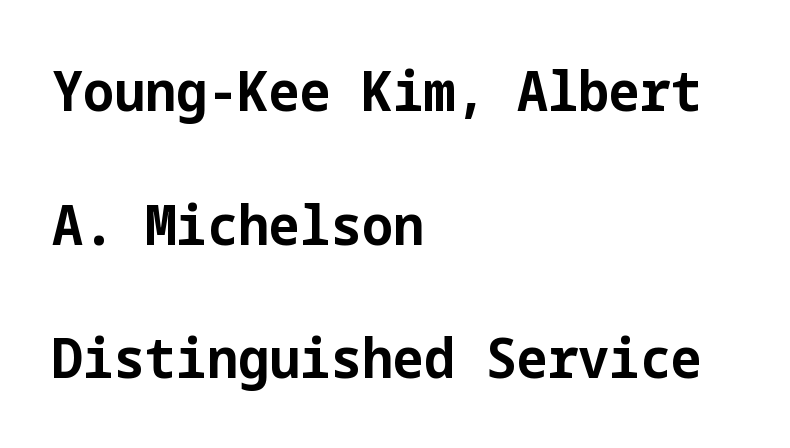
Q: Is the text bold? A: Yes.
Q: Is the text italic (slanted)? A: No, it is upright.
Q: Is the typeface a serif or a sans-serif typeface? A: Sans-serif.
Q: Is the text underlined? A: No.
Q: How is the paragraph aligned? A: Left-aligned.
Q: Is the spacing between letters normal or unusually wide? A: Normal.
Q: Is the spacing between lines tight, normal or loose? A: Loose.
Q: Width (condensed, normal, or wide)? A: Normal.
Q: Stroke contrast? A: Low.
Q: x-height? A: Medium.
